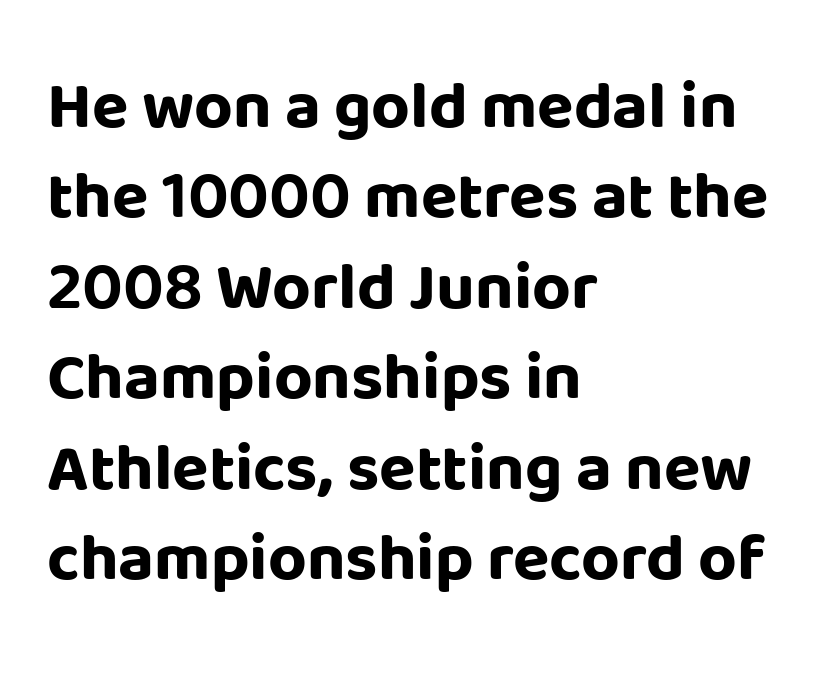
The image shows 67 px bold sans-serif type, upright; set left-aligned, normal line spacing (1.35x), normal letter spacing, not underlined; low stroke contrast and a large x-height.
